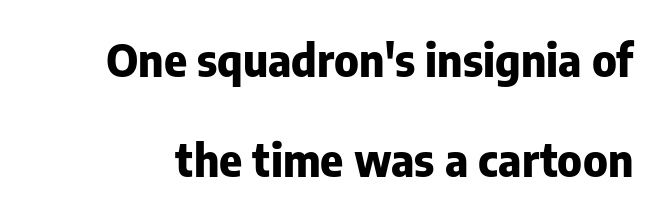
The image shows 44 px heavy sans-serif type, upright; set loose line spacing (2.27x), normal letter spacing, not underlined; low stroke contrast and a medium x-height.
